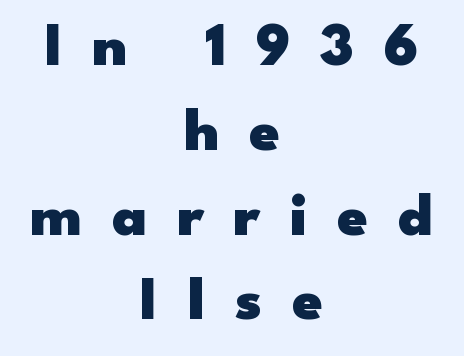
The image shows 61 px heavy, wide sans-serif type, upright; set centered, normal line spacing (1.39x), unusually wide letter spacing (+0.49 em), not underlined; low stroke contrast and a small x-height.
